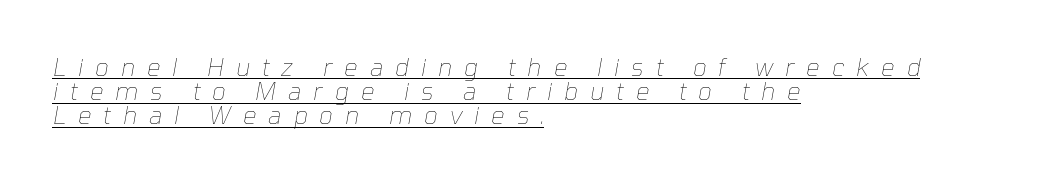
The image shows 24 px text type, italic (leaning right); set left-aligned, tight line spacing (1.01x), unusually wide letter spacing (+0.5 em), underlined.
